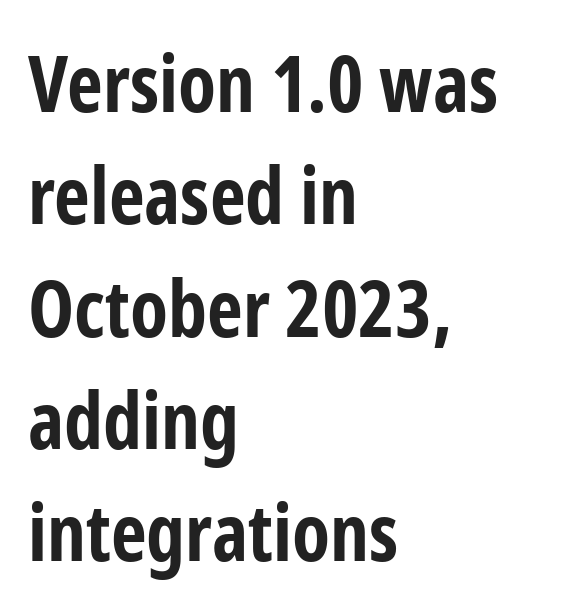
The image shows 78 px bold, condensed sans-serif type, upright; set left-aligned, normal line spacing (1.44x), normal letter spacing, not underlined; low stroke contrast and a medium x-height.
